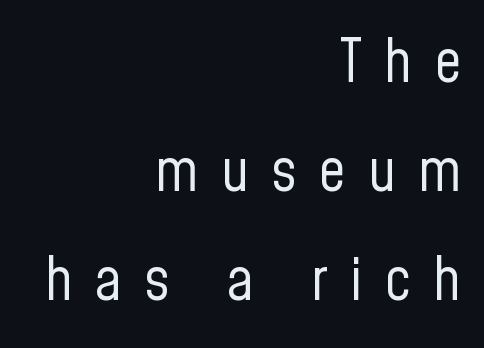
{"serif": "no", "italic": "no", "bold": "no", "weight": "regular", "width": "condensed", "stroke_contrast": "low", "x_height": "medium", "monospaced": "no", "underline": "no", "align": "right", "line_spacing_ratio": 1.85, "letter_spacing": "wide", "letter_spacing_em": 0.38, "glyph_px": 59}
